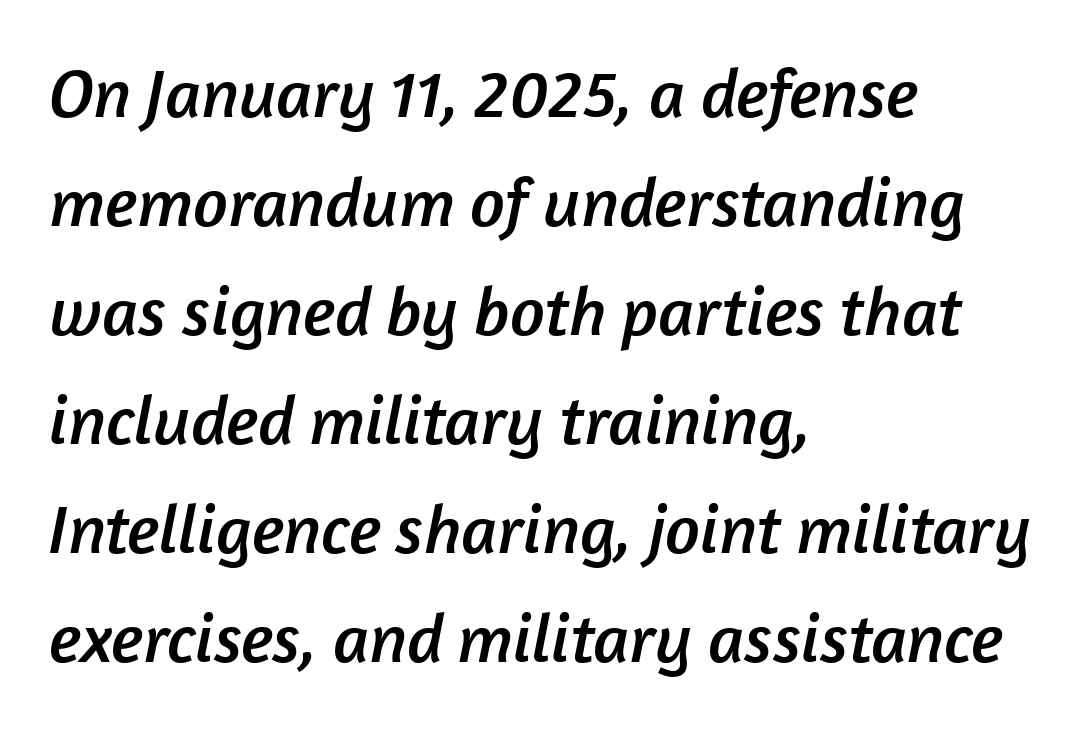
{"serif": "no", "width": "normal", "stroke_contrast": "low", "x_height": "medium", "monospaced": "no", "underline": "no", "align": "left", "line_spacing": "normal", "line_spacing_ratio": 1.58, "letter_spacing": "normal", "letter_spacing_em": 0.0, "glyph_px": 69}
